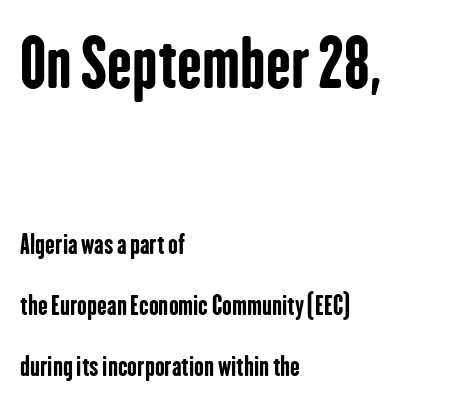
Q: Is the text bold? A: Yes.
Q: Is the text italic (slanted)? A: No, it is upright.
Q: Is the typeface a serif or a sans-serif typeface? A: Sans-serif.
Q: Is the text underlined? A: No.
Q: How is the paragraph aligned? A: Left-aligned.
Q: Is the spacing between letters normal or unusually wide? A: Normal.
Q: Is the spacing between lines tight, normal or loose? A: Loose.
Q: Which block of text is set in a larger size, the first (top) or the second (bottom)? A: The first (top) one.
Q: Width (condensed, normal, or wide)? A: Condensed.
Q: Stroke contrast? A: Low.
Q: x-height? A: Medium.
Q: Monospaced? A: No.
